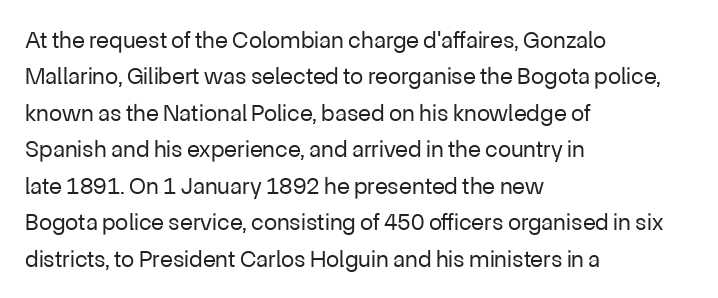
Q: Is the text bold? A: No.
Q: Is the text italic (slanted)? A: No, it is upright.
Q: Is the text underlined? A: No.
Q: How is the paragraph aligned? A: Left-aligned.
Q: Is the spacing between letters normal or unusually wide? A: Normal.
Q: Is the spacing between lines tight, normal or loose? A: Normal.
